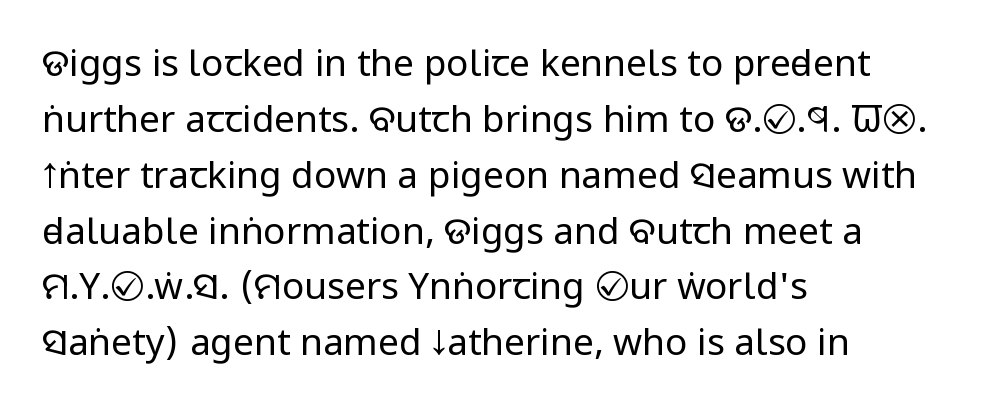
{"serif": "no", "italic": "no", "bold": "no", "weight": "regular", "width": "condensed", "stroke_contrast": "low", "x_height": "large", "monospaced": "no", "underline": "no", "align": "left", "line_spacing": "normal", "line_spacing_ratio": 1.51, "letter_spacing": "normal", "letter_spacing_em": 0.0, "glyph_px": 37}
